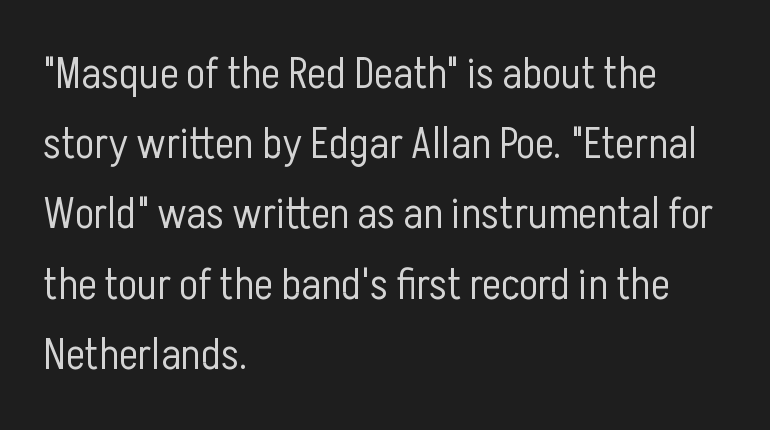
The image shows 45 px light, condensed sans-serif type, upright; set left-aligned, normal line spacing (1.56x), normal letter spacing, not underlined; low stroke contrast and a medium x-height.
